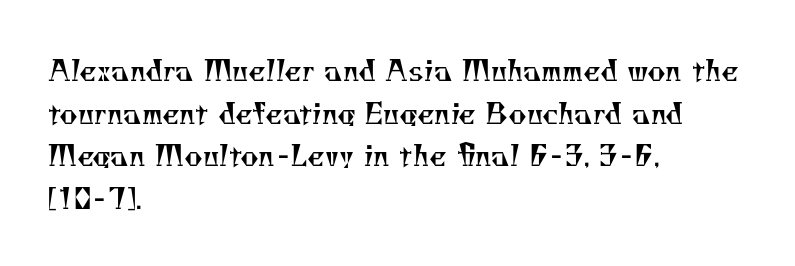
Q: Is the text bold? A: No.
Q: Is the typeface a serif or a sans-serif typeface? A: Serif.
Q: Is the text underlined? A: No.
Q: How is the paragraph aligned? A: Left-aligned.
Q: Is the spacing between letters normal or unusually wide? A: Normal.
Q: Is the spacing between lines tight, normal or loose? A: Normal.
Q: Width (condensed, normal, or wide)? A: Normal.
Q: Stroke contrast? A: Medium.
Q: x-height? A: Small.
Q: Monospaced? A: No.
